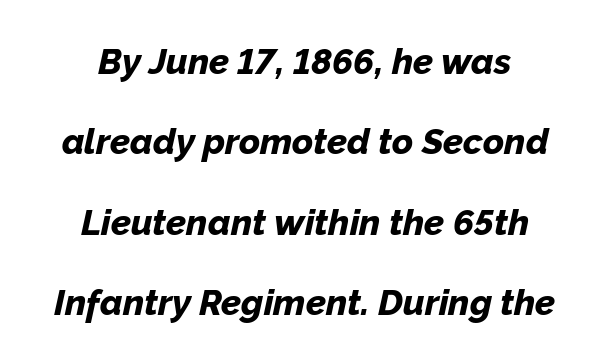
The image shows 36 px bold type, italic (leaning right); set centered, loose line spacing (2.23x), normal letter spacing, not underlined; low stroke contrast and a medium x-height.
